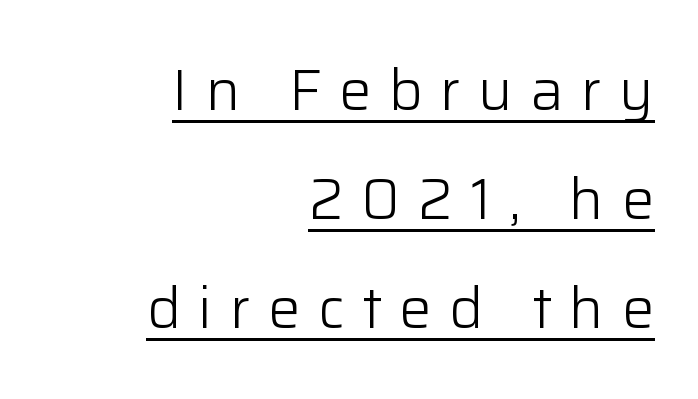
Q: Is the text bold? A: No.
Q: Is the text italic (slanted)? A: No, it is upright.
Q: Is the typeface a serif or a sans-serif typeface? A: Sans-serif.
Q: Is the text underlined? A: Yes.
Q: How is the paragraph aligned? A: Right-aligned.
Q: Is the spacing between letters normal or unusually wide? A: Unusually wide.
Q: Width (condensed, normal, or wide)? A: Normal.
Q: Stroke contrast? A: Low.
Q: x-height? A: Medium.
Q: Monospaced? A: No.
